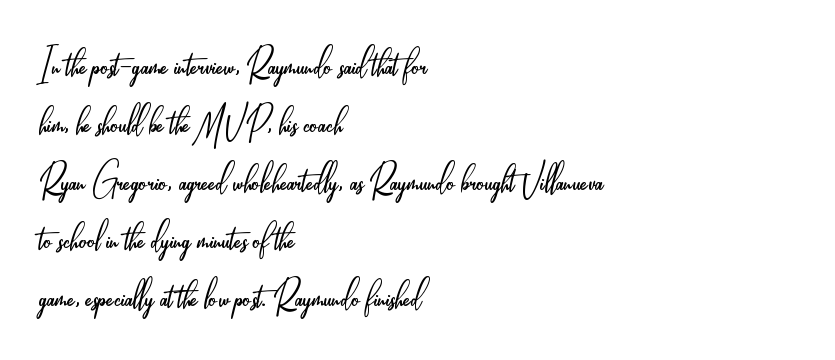
{"serif": "no", "bold": "no", "weight": "light", "width": "condensed", "stroke_contrast": "low", "x_height": "small", "monospaced": "no", "underline": "no", "align": "left", "line_spacing_ratio": 1.21, "letter_spacing": "normal", "letter_spacing_em": 0.0, "glyph_px": 48}
